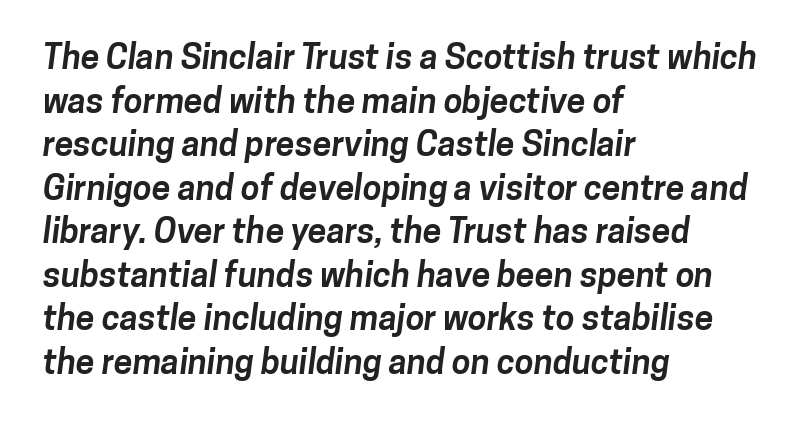
The image shows 34 px bold sans-serif type; set left-aligned, normal line spacing (1.28x), normal letter spacing, not underlined; low stroke contrast and a medium x-height.
